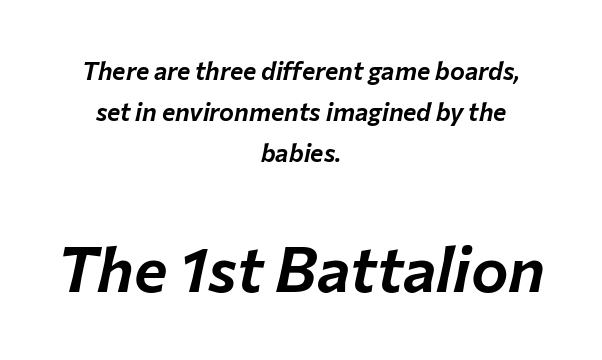
The image shows 63 px text type, italic (leaning right); set centered, normal line spacing (1.64x), normal letter spacing, not underlined; the second (bottom) block is 2.52x larger; low stroke contrast and a medium x-height.
